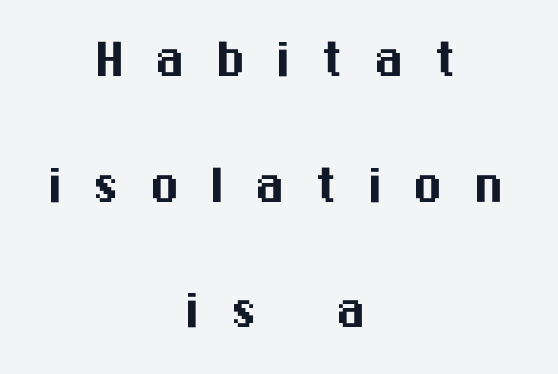
{"serif": "no", "italic": "no", "width": "normal", "stroke_contrast": "medium", "x_height": "medium", "monospaced": "no", "underline": "no", "align": "center", "line_spacing": "loose", "line_spacing_ratio": 2.06, "letter_spacing": "wide", "letter_spacing_em": 0.49, "glyph_px": 61}
